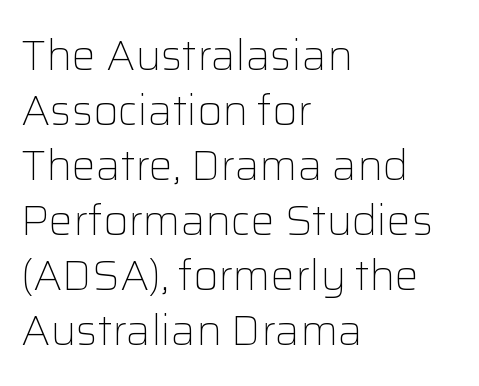
Horizontal alignment here is leftward, the default for most running prose. Glyph-to-glyph distance matches everyday printed text. Leading: standard. No letter is thick-stroked: the sample isn't bold. Each letter keeps its own natural width here, so spacing adapts to shape.
